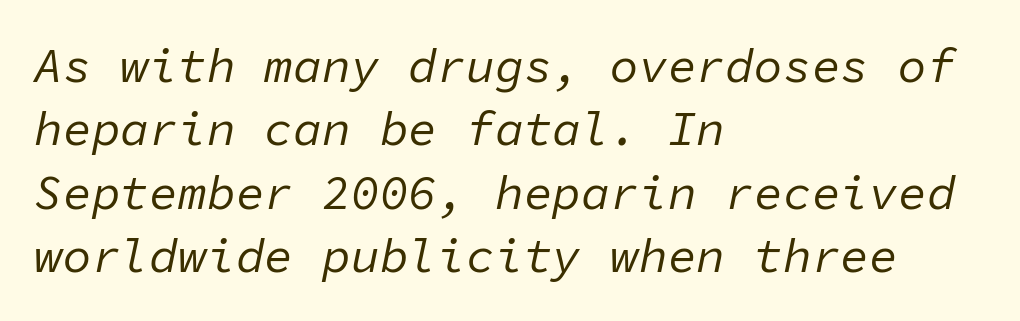
The image shows 48 px regular-weight type, italic (leaning right), monospaced; set left-aligned, normal line spacing (1.32x), normal letter spacing, not underlined; low stroke contrast and a medium x-height.
